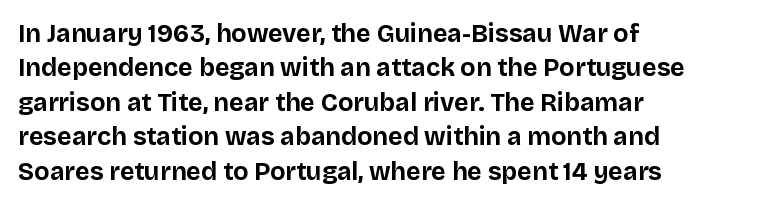
{"italic": "no", "bold": "yes", "underline": "no", "align": "left", "line_spacing": "normal", "line_spacing_ratio": 1.38, "letter_spacing": "normal", "letter_spacing_em": 0.0, "glyph_px": 25}
